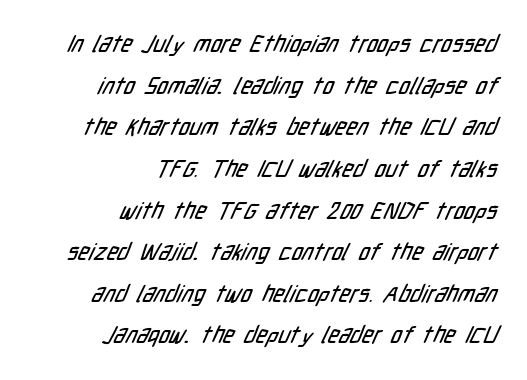
Q: Is the text underlined? A: No.
Q: How is the paragraph aligned? A: Right-aligned.
Q: Is the spacing between letters normal or unusually wide? A: Normal.
